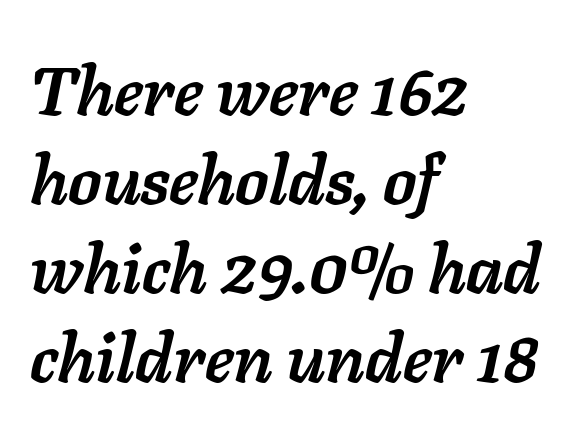
Q: Is the text bold? A: Yes.
Q: Is the text italic (slanted)? A: Yes, it leans right by about 11 degrees.
Q: Is the text underlined? A: No.
Q: How is the paragraph aligned? A: Left-aligned.
Q: Is the spacing between letters normal or unusually wide? A: Normal.
Q: Is the spacing between lines tight, normal or loose? A: Normal.
Q: Width (condensed, normal, or wide)? A: Normal.
Q: Stroke contrast? A: Low.
Q: x-height? A: Medium.
Q: Monospaced? A: No.
